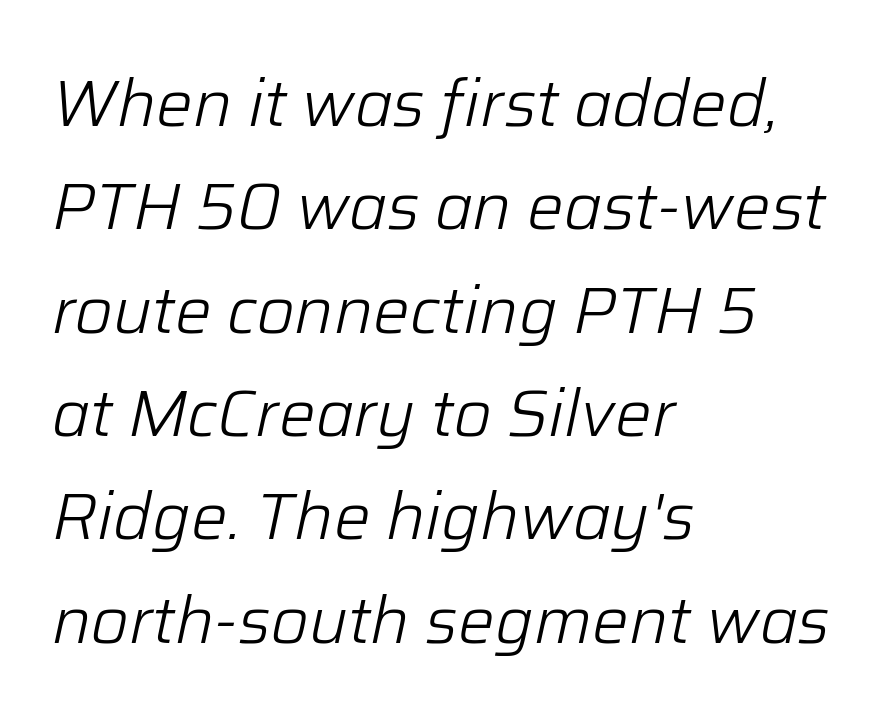
{"italic": "yes", "lean": "right", "slant_degrees": 12, "bold": "no", "weight": "light", "width": "normal", "stroke_contrast": "low", "x_height": "medium", "monospaced": "no", "underline": "no", "align": "left", "line_spacing": "normal", "line_spacing_ratio": 1.59, "letter_spacing": "normal", "letter_spacing_em": 0.0, "glyph_px": 65}
